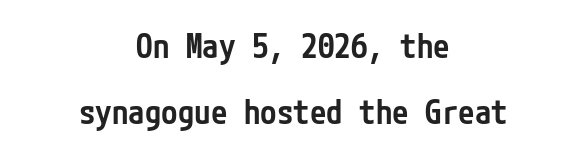
The image shows 33 px semibold, condensed sans-serif type, upright; set centered, loose line spacing (2.0x), normal letter spacing, not underlined; low stroke contrast and a medium x-height.
